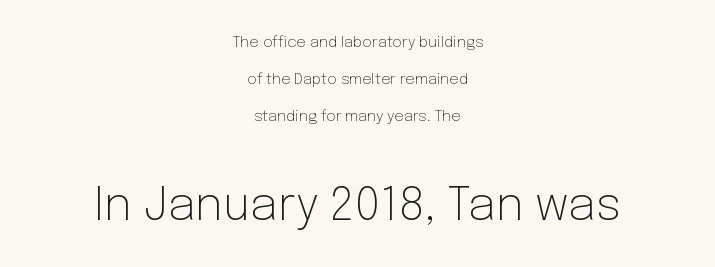
Q: Is the text bold? A: No.
Q: Is the text italic (slanted)? A: No, it is upright.
Q: Is the typeface a serif or a sans-serif typeface? A: Sans-serif.
Q: Is the text underlined? A: No.
Q: How is the paragraph aligned? A: Centered.
Q: Is the spacing between letters normal or unusually wide? A: Normal.
Q: Is the spacing between lines tight, normal or loose? A: Loose.
Q: Which block of text is set in a larger size, the first (top) or the second (bottom)? A: The second (bottom) one.
Q: Width (condensed, normal, or wide)? A: Normal.
Q: Stroke contrast? A: Low.
Q: x-height? A: Medium.
Q: Monospaced? A: No.
